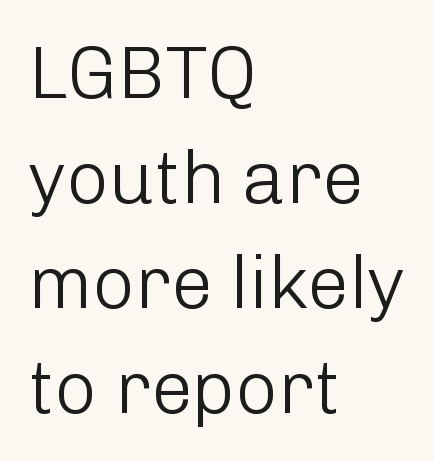
The space between consecutive lines is moderate. Does extra space separate the letters? No, they use regular spacing. You could not count columns in this text — the font is proportionally spaced. When letters stand straight like this, we call the style roman or upright. Is the block centered? No — it sits flush against the left margin.
